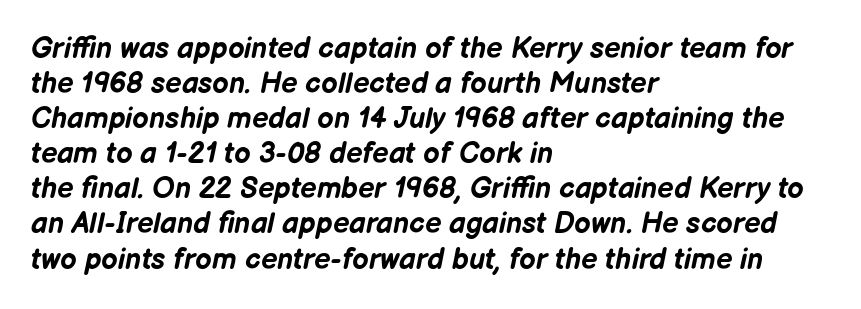
One-word summary of the alignment: left. The line texture is even and compact thanks to regular tracking. The rendering uses natural spacing where letterforms have individual widths. Descender tails drop into unmarked territory. The font's italic variant was chosen for this text. I'd describe the lettering as bold — thick and assertive.
